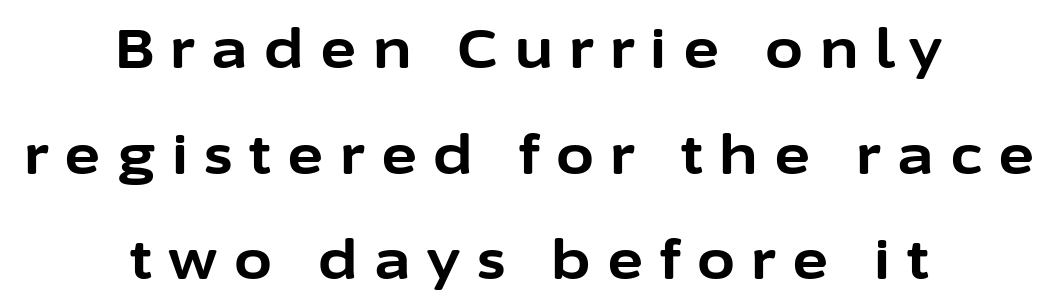
{"serif": "no", "italic": "no", "bold": "yes", "weight": "bold", "width": "normal", "stroke_contrast": "low", "x_height": "medium", "monospaced": "no", "underline": "no", "align": "center", "line_spacing": "loose", "line_spacing_ratio": 1.92, "letter_spacing": "wide", "letter_spacing_em": 0.3, "glyph_px": 55}
